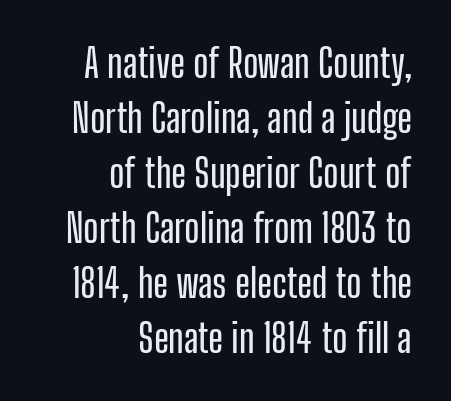
The image shows 39 px condensed sans-serif type, upright; set right-aligned, normal line spacing (1.41x), normal letter spacing, not underlined; low stroke contrast and a medium x-height.
